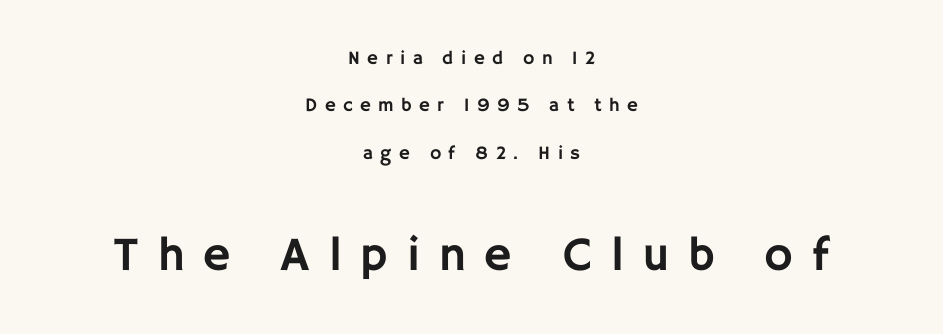
The image shows 48 px sans-serif type, upright; set centered, loose line spacing (2.5x), unusually wide letter spacing (+0.39 em), not underlined; the second (bottom) block is 2.53x larger; low stroke contrast and a large x-height.
